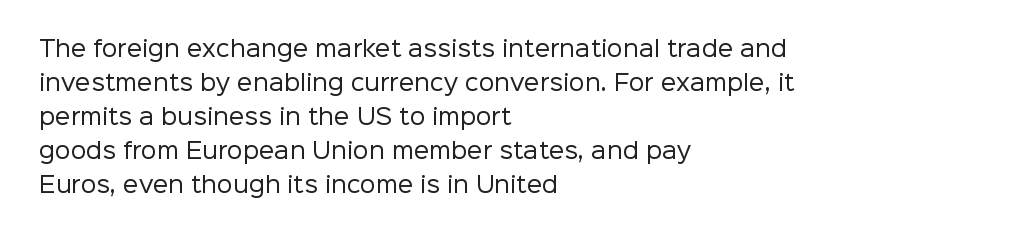
The image shows 22 px text type, upright; set left-aligned, normal line spacing (1.54x), normal letter spacing, not underlined.
